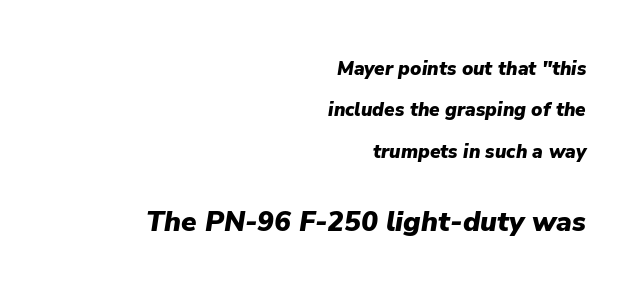
The face used here is proportionally spaced, like ordinary book or web type. You can tell it's italic because the verticals aren't actually vertical. Bare-footed words on every line. The more generous point size was reserved for the lower chunk.
